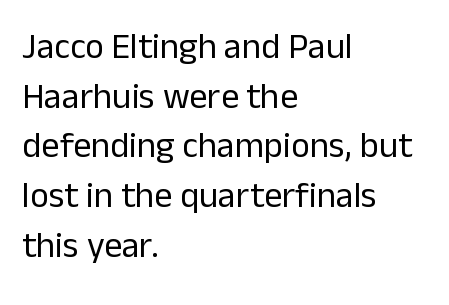
{"serif": "no", "italic": "no", "bold": "no", "weight": "regular", "width": "normal", "stroke_contrast": "low", "x_height": "medium", "monospaced": "no", "underline": "no", "align": "left", "line_spacing": "normal", "line_spacing_ratio": 1.38, "letter_spacing": "normal", "letter_spacing_em": 0.0, "glyph_px": 36}
